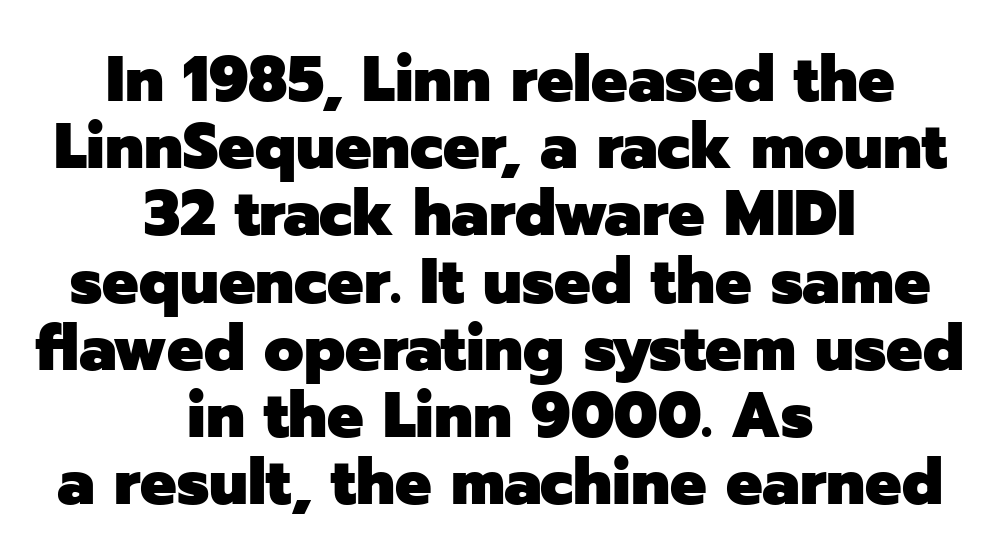
{"serif": "no", "italic": "no", "bold": "yes", "weight": "heavy", "width": "normal", "stroke_contrast": "low", "x_height": "medium", "monospaced": "no", "underline": "no", "align": "center", "line_spacing": "tight", "line_spacing_ratio": 1.05, "letter_spacing": "normal", "letter_spacing_em": 0.0, "glyph_px": 64}
